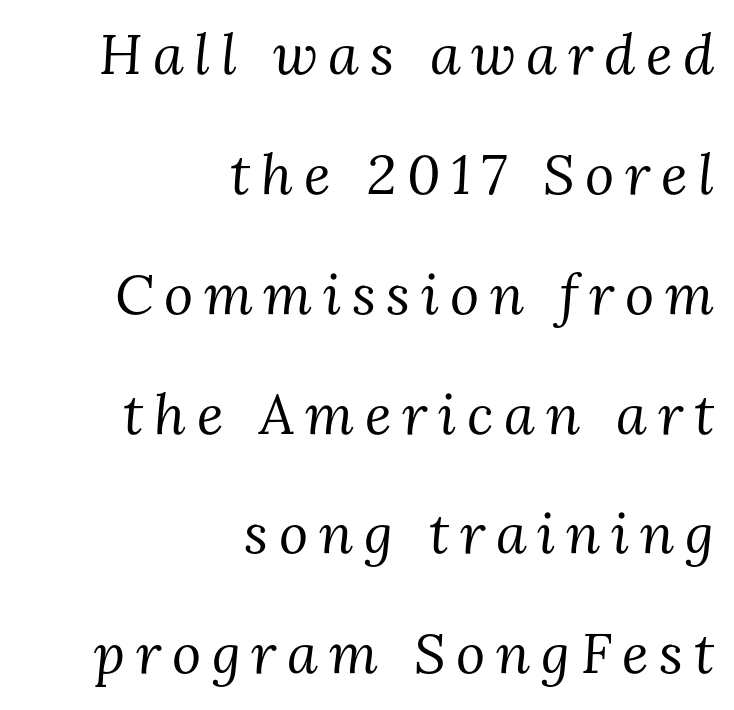
The image shows 56 px regular-weight serif type, italic (leaning right); set right-aligned, loose line spacing (2.14x), not underlined; medium stroke contrast and a medium x-height.
